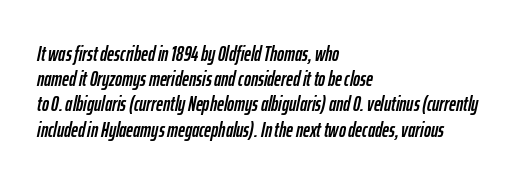
This is oblique type, the kind used for emphasis or titles. A typesetter would call this zero additional tracking. The paragraph shown leans on its left margin. Any mark beneath the type? The region is blank.
